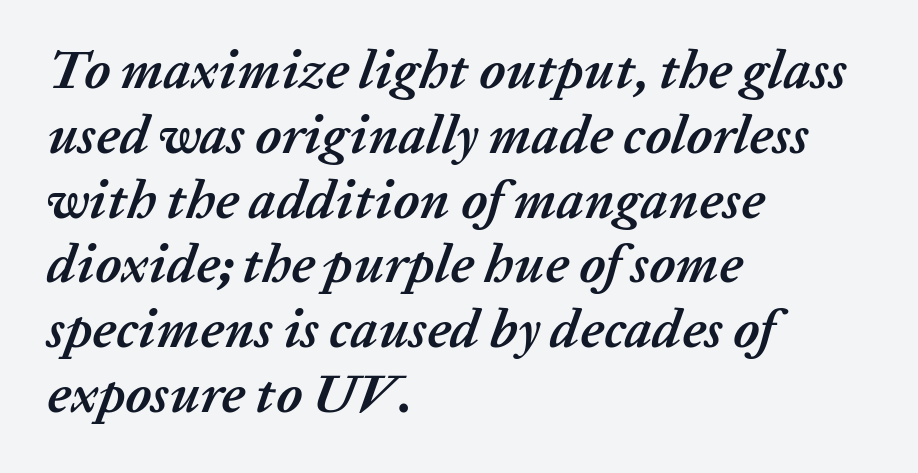
{"italic": "yes", "lean": "right", "slant_degrees": 20, "bold": "yes", "weight": "semibold", "width": "normal", "stroke_contrast": "low", "x_height": "medium", "monospaced": "no", "underline": "no", "align": "left", "line_spacing_ratio": 1.2, "letter_spacing": "normal", "letter_spacing_em": 0.0, "glyph_px": 54}
